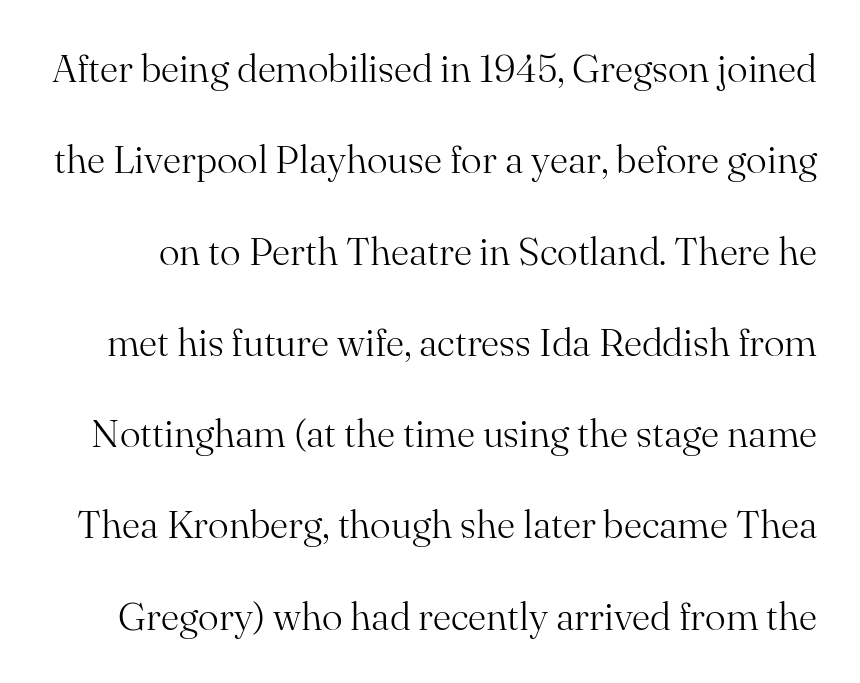
Q: Is the text bold? A: No.
Q: Is the text italic (slanted)? A: No, it is upright.
Q: Is the typeface a serif or a sans-serif typeface? A: Serif.
Q: Is the text underlined? A: No.
Q: Is the spacing between letters normal or unusually wide? A: Normal.
Q: Is the spacing between lines tight, normal or loose? A: Loose.
Q: Width (condensed, normal, or wide)? A: Normal.
Q: Stroke contrast? A: Medium.
Q: x-height? A: Small.
Q: Monospaced? A: No.
